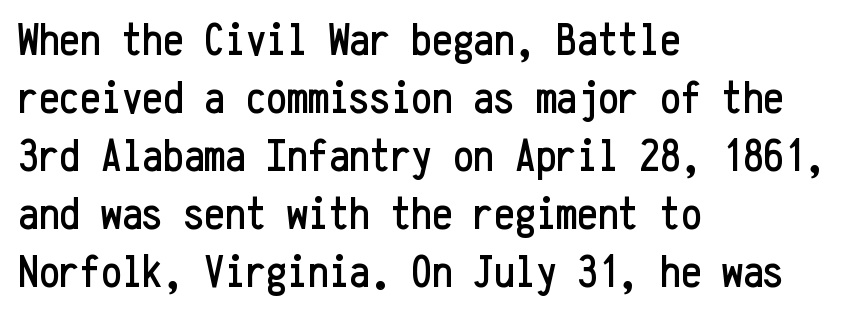
Q: Is the text italic (slanted)? A: No, it is upright.
Q: Is the typeface a serif or a sans-serif typeface? A: Sans-serif.
Q: Is the text underlined? A: No.
Q: How is the paragraph aligned? A: Left-aligned.
Q: Is the spacing between letters normal or unusually wide? A: Normal.
Q: Is the spacing between lines tight, normal or loose? A: Normal.
Q: Width (condensed, normal, or wide)? A: Condensed.
Q: Stroke contrast? A: Low.
Q: x-height? A: Medium.
Q: Monospaced? A: Yes.
